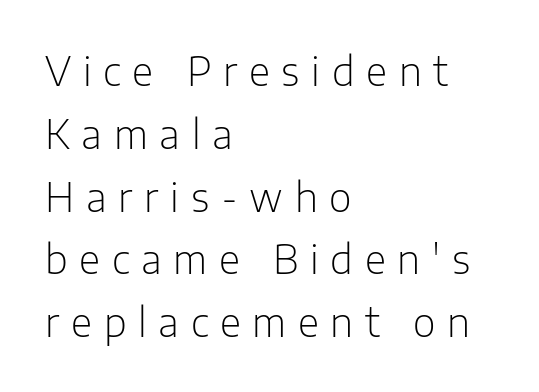
Q: Is the text bold? A: No.
Q: Is the text italic (slanted)? A: No, it is upright.
Q: Is the typeface a serif or a sans-serif typeface? A: Sans-serif.
Q: Is the text underlined? A: No.
Q: How is the paragraph aligned? A: Left-aligned.
Q: Is the spacing between letters normal or unusually wide? A: Unusually wide.
Q: Is the spacing between lines tight, normal or loose? A: Normal.
Q: Width (condensed, normal, or wide)? A: Normal.
Q: Stroke contrast? A: Low.
Q: x-height? A: Medium.
Q: Monospaced? A: No.
